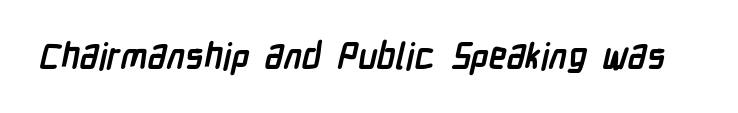
Q: Is the text bold? A: Yes.
Q: Is the typeface a serif or a sans-serif typeface? A: Sans-serif.
Q: Is the text underlined? A: No.
Q: Is the spacing between letters normal or unusually wide? A: Normal.
Q: Width (condensed, normal, or wide)? A: Condensed.
Q: Stroke contrast? A: Low.
Q: x-height? A: Medium.
Q: Monospaced? A: No.
